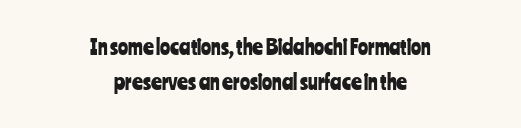
The image shows 21 px text type, upright; set centered, normal line spacing (1.66x), normal letter spacing, not underlined.
